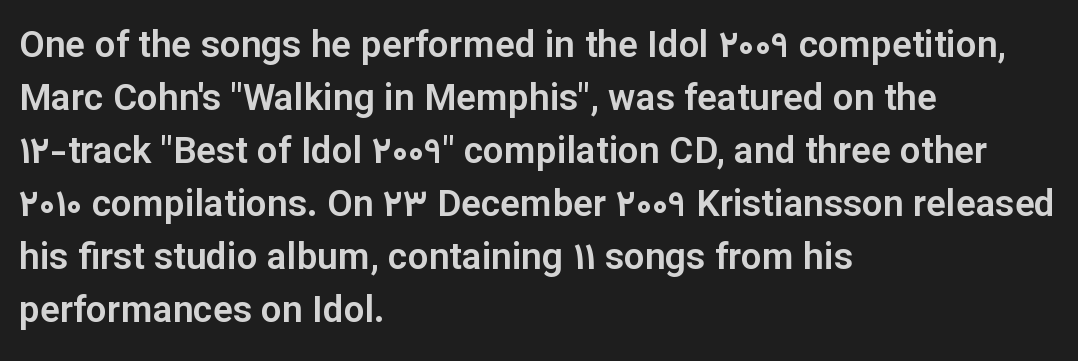
The image shows 37 px sans-serif type, upright; set left-aligned, normal line spacing (1.43x), normal letter spacing, not underlined; low stroke contrast and a medium x-height.
